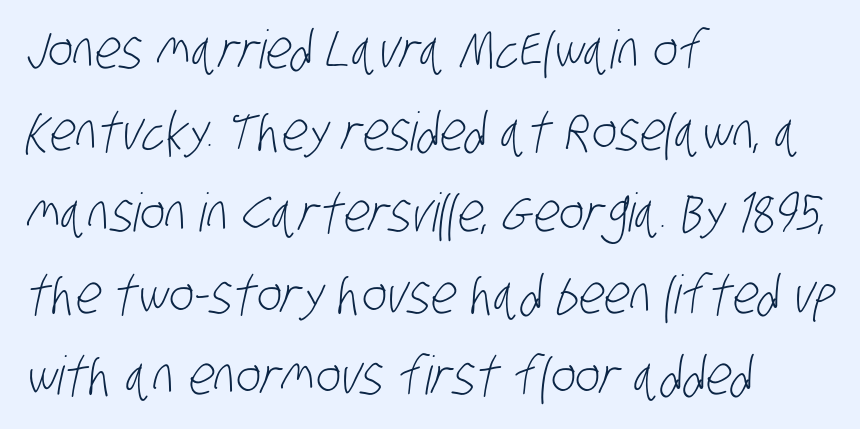
The image shows 53 px light, condensed sans-serif type; set left-aligned, normal line spacing (1.54x), normal letter spacing, not underlined; low stroke contrast and a large x-height.
